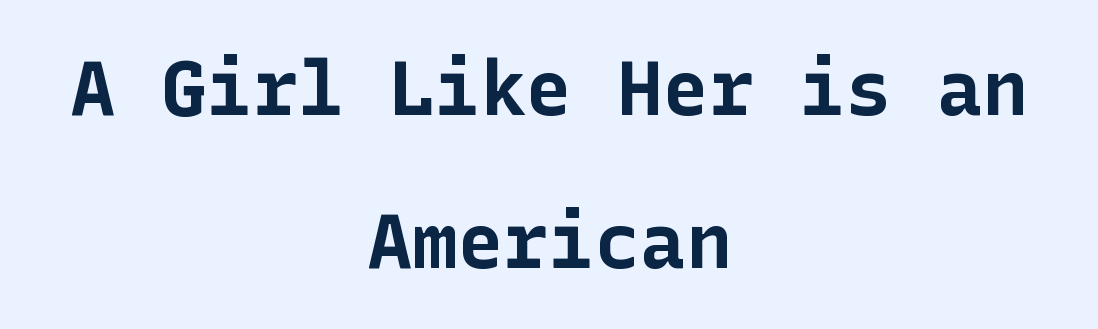
Q: Is the text bold? A: Yes.
Q: Is the text italic (slanted)? A: No, it is upright.
Q: Is the typeface a serif or a sans-serif typeface? A: Sans-serif.
Q: Is the text underlined? A: No.
Q: How is the paragraph aligned? A: Centered.
Q: Is the spacing between letters normal or unusually wide? A: Normal.
Q: Is the spacing between lines tight, normal or loose? A: Loose.
Q: Width (condensed, normal, or wide)? A: Normal.
Q: Stroke contrast? A: Low.
Q: x-height? A: Medium.
